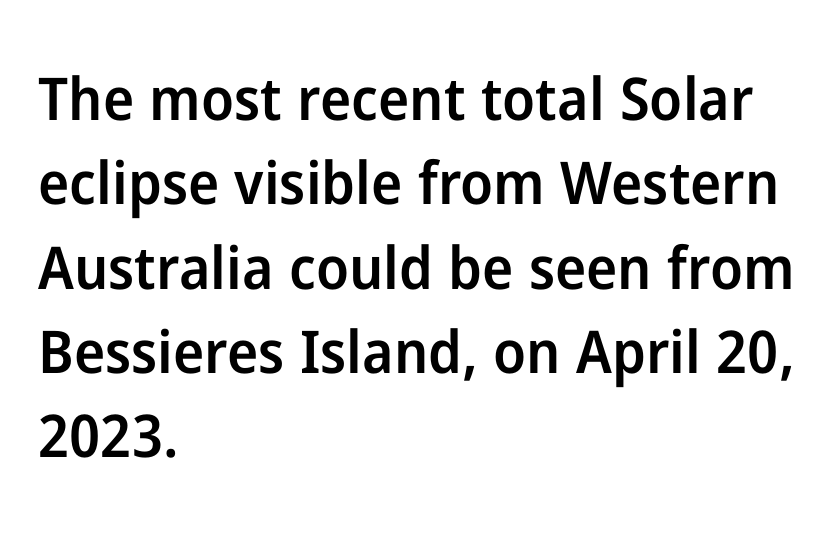
Q: Is the text bold? A: Semi-bold.
Q: Is the text italic (slanted)? A: No, it is upright.
Q: Is the typeface a serif or a sans-serif typeface? A: Sans-serif.
Q: Is the text underlined? A: No.
Q: How is the paragraph aligned? A: Left-aligned.
Q: Is the spacing between letters normal or unusually wide? A: Normal.
Q: Is the spacing between lines tight, normal or loose? A: Normal.
Q: Width (condensed, normal, or wide)? A: Normal.
Q: Stroke contrast? A: Low.
Q: x-height? A: Medium.
Q: Monospaced? A: No.
